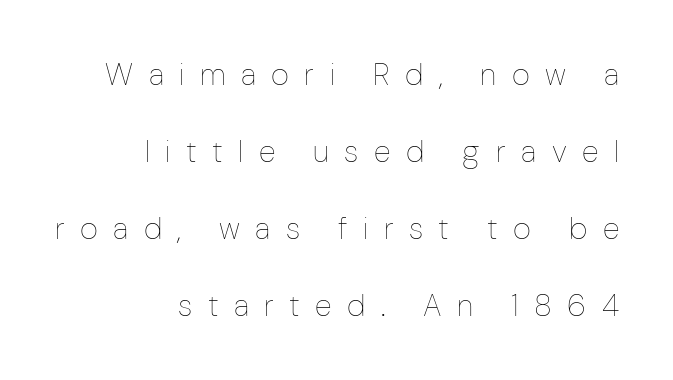
A bare baseline throughout the passage. Character widths vary here, with narrow letters taking less room than wide ones. These lines were composed using upright roman letters. No heavy texture on the line: the type isn't bold.
